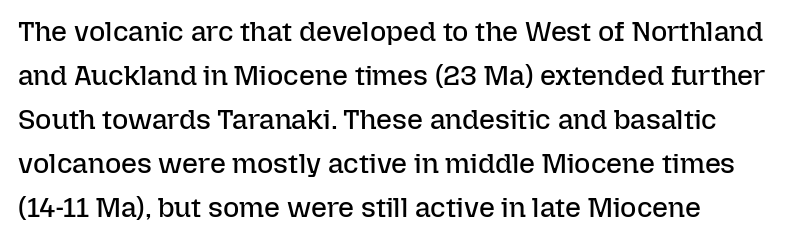
Q: Is the text bold? A: No.
Q: Is the text italic (slanted)? A: No, it is upright.
Q: Is the text underlined? A: No.
Q: Is the spacing between letters normal or unusually wide? A: Normal.
Q: Is the spacing between lines tight, normal or loose? A: Normal.
Q: Width (condensed, normal, or wide)? A: Normal.
Q: Stroke contrast? A: Low.
Q: x-height? A: Medium.
Q: Monospaced? A: No.
